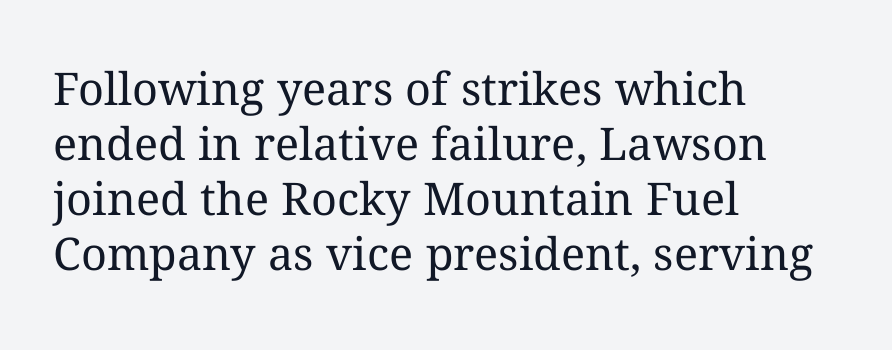
Tall strokes in this sample are plumb rather than angled. The font is comparable to plain body text, perhaps lighter. The paragraph has a hard left edge and a soft right edge. Each letter keeps its own natural width here, so spacing adapts to shape. The space beneath each line is pristine and unruled.
